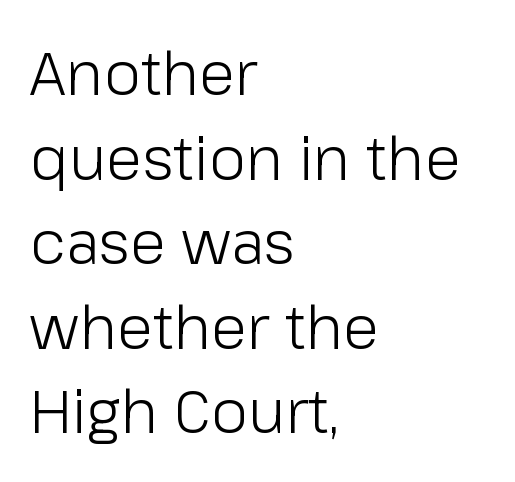
The image shows 60 px light sans-serif type, upright; set left-aligned, normal line spacing (1.41x), normal letter spacing, not underlined; low stroke contrast and a medium x-height.
